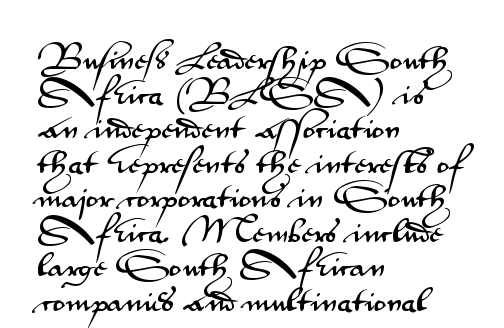
Q: Is the text italic (slanted)? A: Yes.
Q: Is the text underlined? A: No.
Q: How is the paragraph aligned? A: Left-aligned.
Q: Is the spacing between letters normal or unusually wide? A: Normal.
Q: Is the spacing between lines tight, normal or loose? A: Normal.
